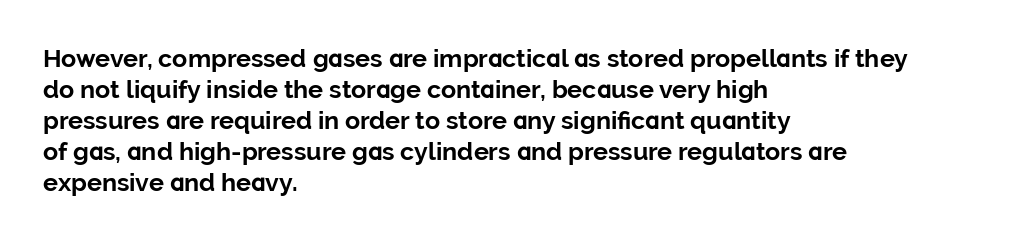
{"italic": "no", "bold": "yes", "underline": "no", "align": "left", "line_spacing_ratio": 1.24, "letter_spacing": "normal", "letter_spacing_em": 0.0, "glyph_px": 25}
